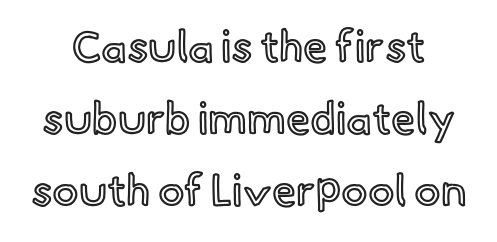
These lines are rendered in a variable-pitch font. Look at the tracking — it's just the regular setting, nothing added. How would I describe the line gaps? Plain and ordinary. Honestly, there is no underline to notice here at all. The letters stand straight up with perfectly vertical stems.
